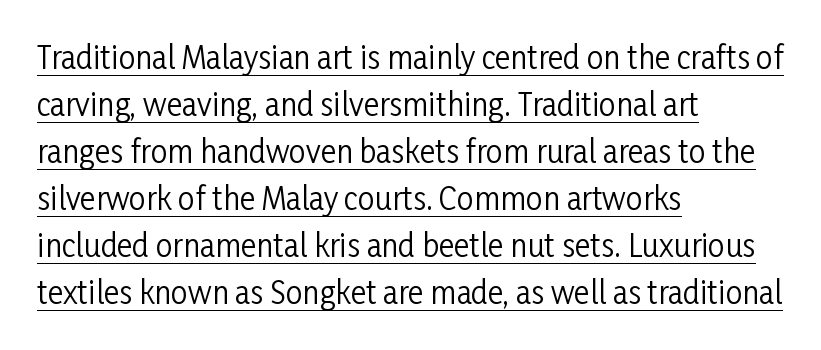
Quick note: underline on. The face used here is proportionally spaced, like ordinary book or web type. Regarding serifs, this sample does without them. The strokes are not fattened; the text isn't bold. The passage shown stacks its lines at a standard gap.
